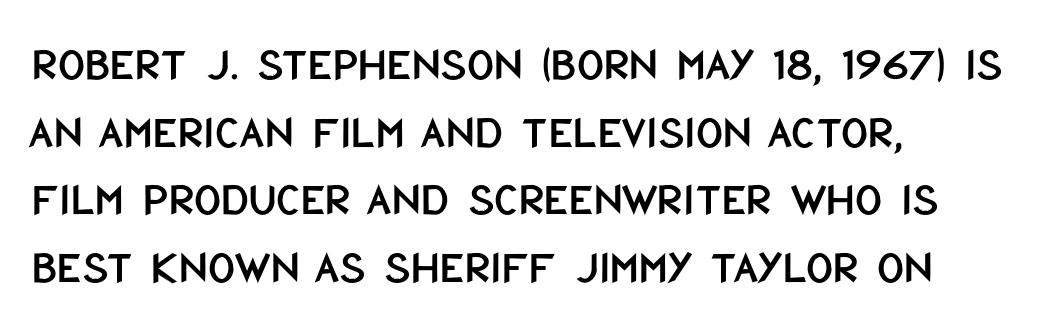
{"serif": "no", "italic": "no", "width": "condensed", "stroke_contrast": "low", "x_height": "large", "monospaced": "no", "underline": "no", "align": "left", "line_spacing": "normal", "line_spacing_ratio": 1.44, "letter_spacing": "normal", "letter_spacing_em": 0.0, "glyph_px": 47}
